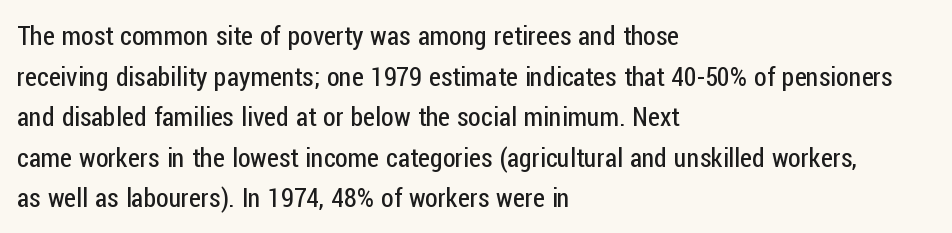
{"italic": "no", "bold": "no", "underline": "no", "align": "left", "line_spacing": "normal", "line_spacing_ratio": 1.56, "letter_spacing": "normal", "letter_spacing_em": 0.0, "glyph_px": 26}
